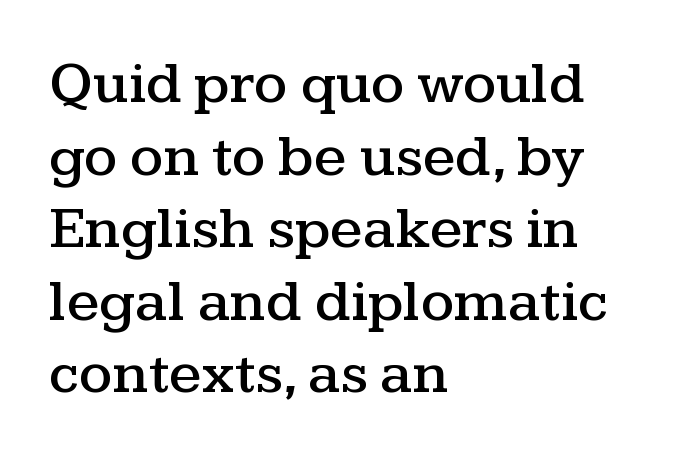
The image shows 59 px wide serif type, upright; set left-aligned, line spacing 1.23x, normal letter spacing, not underlined; medium stroke contrast and a medium x-height.
